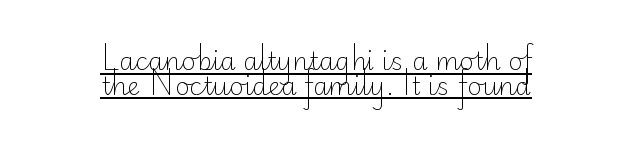
Posture: vertical. The rendering uses the underline text-decoration. A student would call this center alignment; a typographer would say set centered. Baseline-to-baseline distance is barely more than the letter height. The weight would be labelled regular, book, light, or lighter still.
